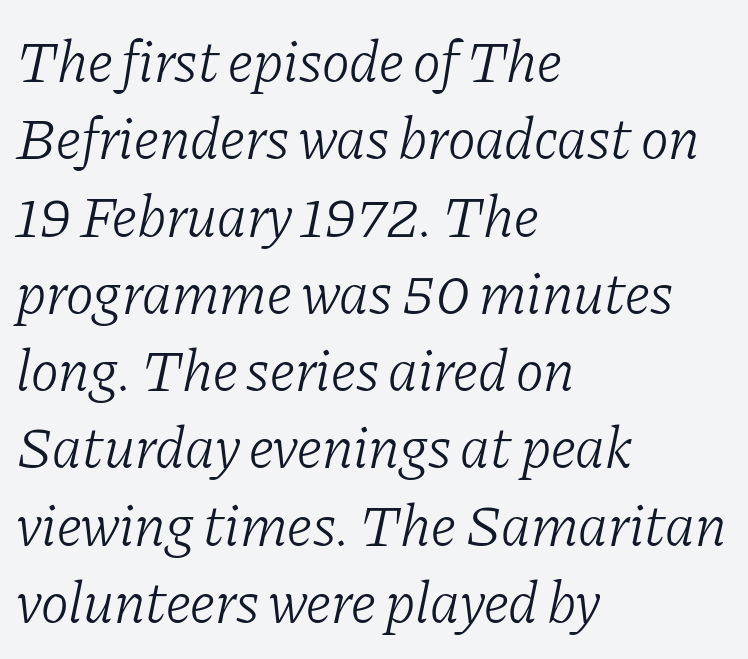
Serif or sans? Serif — the stroke terminals have little feet. In terms of leading, this rendering sits right in the middle. A typesetter would call this proportional, since set widths differ per character. Stroke thickness stays within the range of a standard reading face or lighter.
